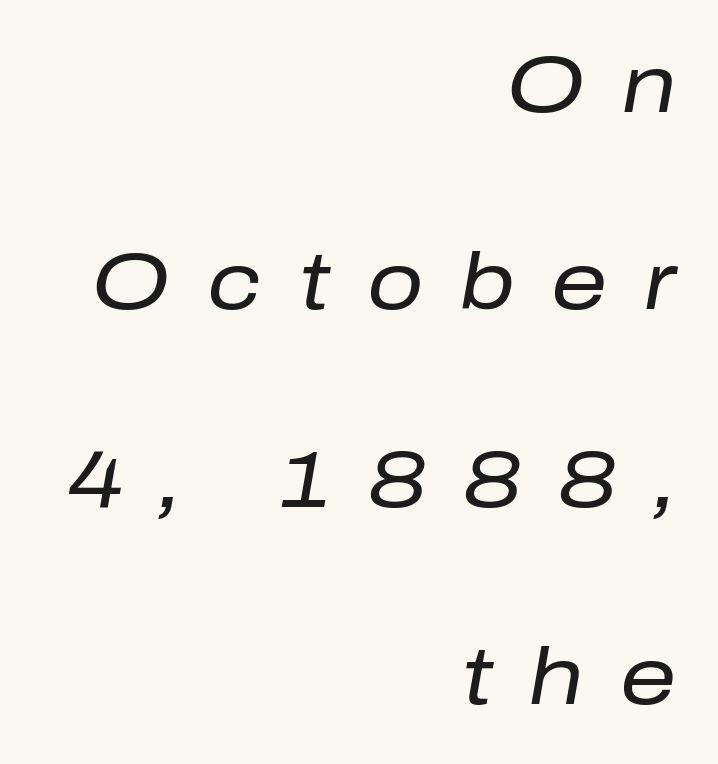
{"italic": "yes", "lean": "right", "slant_degrees": 10, "bold": "no", "weight": "regular", "width": "normal", "stroke_contrast": "low", "x_height": "medium", "monospaced": "no", "underline": "no", "align": "right", "line_spacing": "loose", "line_spacing_ratio": 2.5, "letter_spacing": "wide", "letter_spacing_em": 0.46, "glyph_px": 79}
